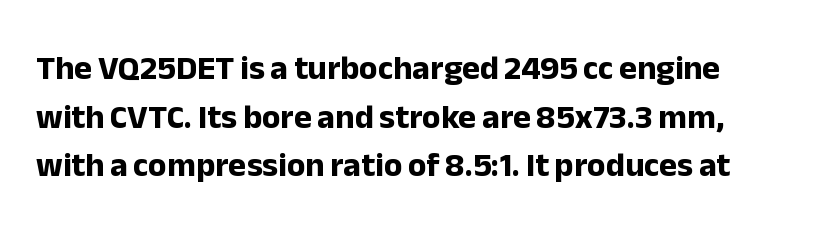
Q: Is the text bold? A: Yes.
Q: Is the text italic (slanted)? A: No, it is upright.
Q: Is the typeface a serif or a sans-serif typeface? A: Sans-serif.
Q: Is the text underlined? A: No.
Q: Is the spacing between letters normal or unusually wide? A: Normal.
Q: Is the spacing between lines tight, normal or loose? A: Normal.
Q: Width (condensed, normal, or wide)? A: Normal.
Q: Stroke contrast? A: Low.
Q: x-height? A: Medium.
Q: Monospaced? A: No.
